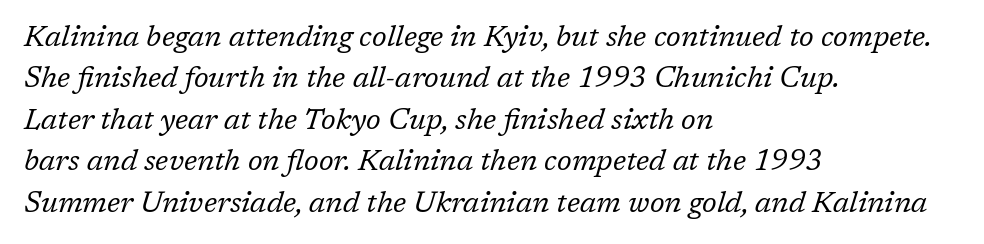
{"serif": "yes", "italic": "yes", "lean": "right", "slant_degrees": 17, "bold": "no", "weight": "regular", "width": "normal", "stroke_contrast": "low", "x_height": "medium", "monospaced": "no", "underline": "no", "align": "left", "line_spacing": "normal", "line_spacing_ratio": 1.43, "letter_spacing": "normal", "letter_spacing_em": 0.0, "glyph_px": 29}
